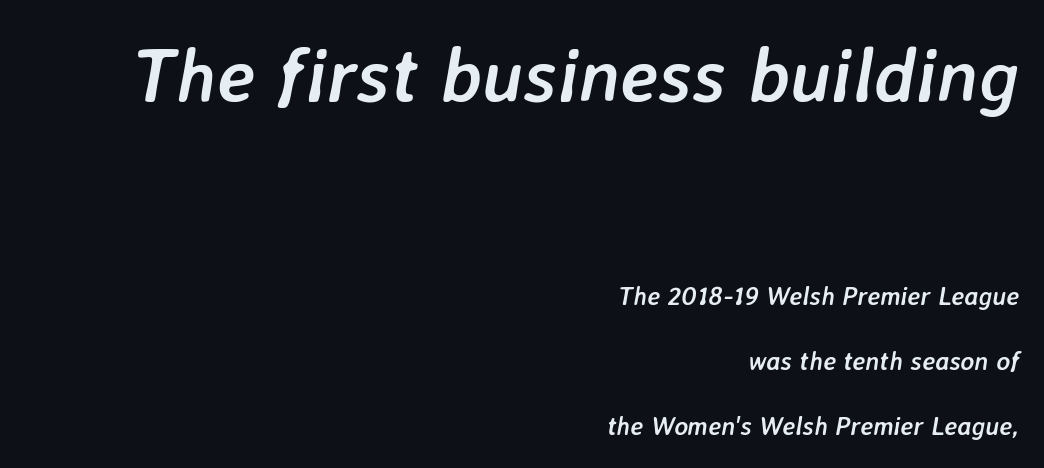
Q: Is the text bold? A: Yes.
Q: Is the text italic (slanted)? A: Yes, it leans right by about 7 degrees.
Q: Is the text underlined? A: No.
Q: How is the paragraph aligned? A: Right-aligned.
Q: Is the spacing between letters normal or unusually wide? A: Normal.
Q: Is the spacing between lines tight, normal or loose? A: Loose.
Q: Which block of text is set in a larger size, the first (top) or the second (bottom)? A: The first (top) one.
Q: Width (condensed, normal, or wide)? A: Normal.
Q: Stroke contrast? A: Low.
Q: x-height? A: Medium.
Q: Monospaced? A: No.
